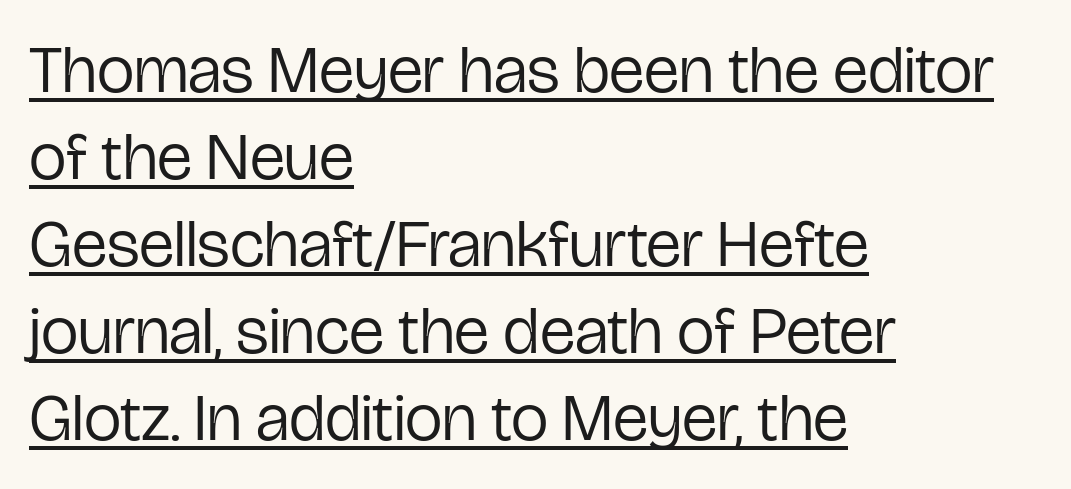
The image shows 67 px regular-weight, condensed sans-serif type, upright; set left-aligned, normal line spacing (1.3x), normal letter spacing, underlined; low stroke contrast and a medium x-height.
